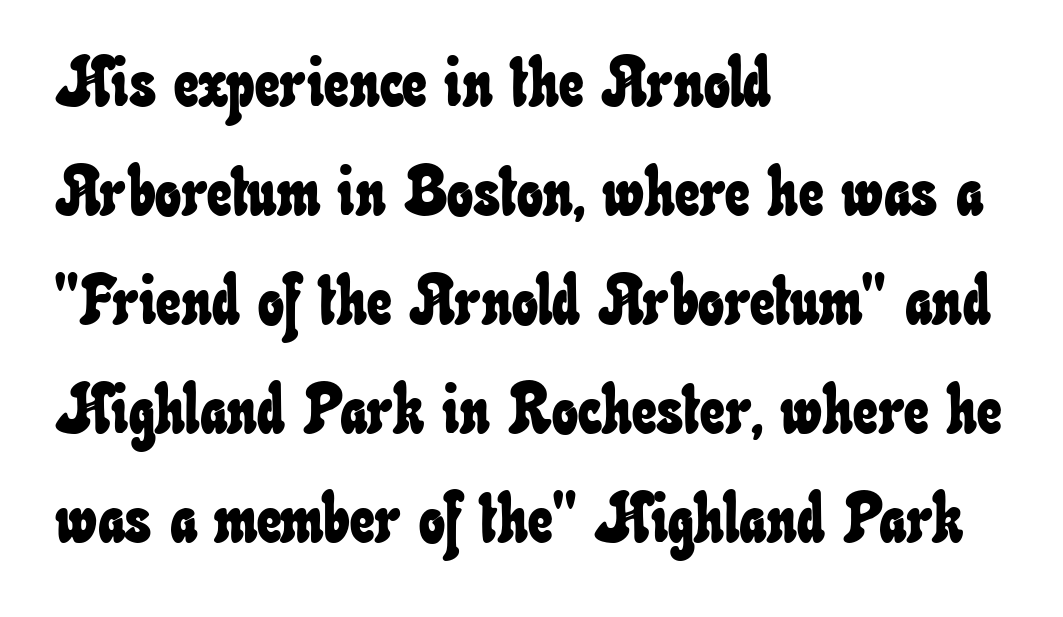
Q: Is the text underlined? A: No.
Q: How is the paragraph aligned? A: Left-aligned.
Q: Is the spacing between letters normal or unusually wide? A: Normal.
Q: Is the spacing between lines tight, normal or loose? A: Normal.
Q: Width (condensed, normal, or wide)? A: Condensed.
Q: Stroke contrast? A: Low.
Q: x-height? A: Small.
Q: Monospaced? A: No.
